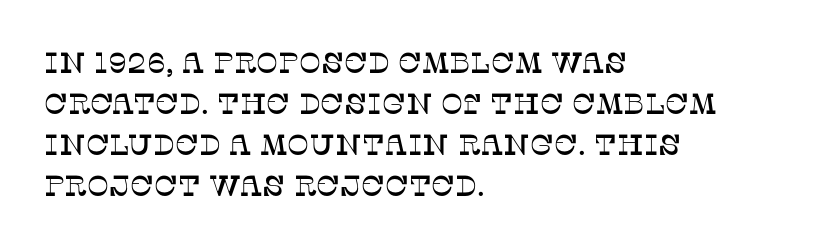
The image shows 29 px serif type, upright; set left-aligned, normal line spacing (1.41x), normal letter spacing, not underlined; low stroke contrast and a large x-height.
